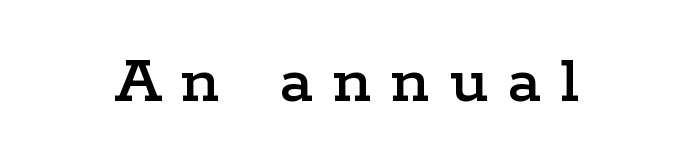
Q: Is the text italic (slanted)? A: No, it is upright.
Q: Is the typeface a serif or a sans-serif typeface? A: Serif.
Q: Is the text underlined? A: No.
Q: Is the spacing between letters normal or unusually wide? A: Unusually wide.
Q: Width (condensed, normal, or wide)? A: Wide.
Q: Stroke contrast? A: Low.
Q: x-height? A: Medium.
Q: Monospaced? A: No.
